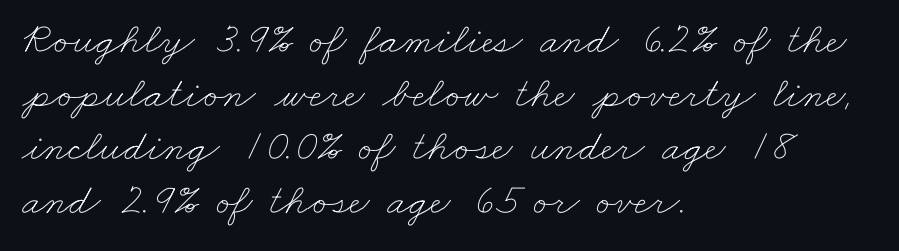
No word sits above an underline. The rendering uses natural spacing where letterforms have individual widths. The type is set solid horizontally, with unmodified tracking. Casual observation: everything's shoved over to the left. Heaviness? Minimal to ordinary, like unemphasized prose.
